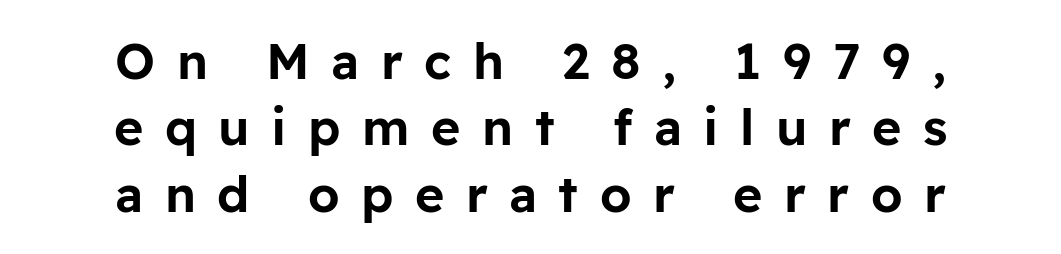
{"serif": "no", "italic": "no", "width": "normal", "stroke_contrast": "low", "x_height": "medium", "monospaced": "no", "underline": "no", "align": "center", "line_spacing": "normal", "line_spacing_ratio": 1.33, "letter_spacing": "wide", "letter_spacing_em": 0.43, "glyph_px": 50}
